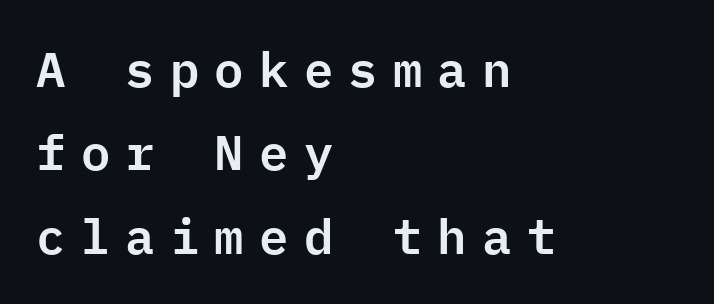
The letters march in equal steps, a hallmark of fixed-pitch type. This rendering uses left alignment, leaving the right contour irregular. The space between consecutive lines is moderate. The axis of the letterforms is exactly vertical. The horizontal fit of the characters is loose and conspicuously gappy.
